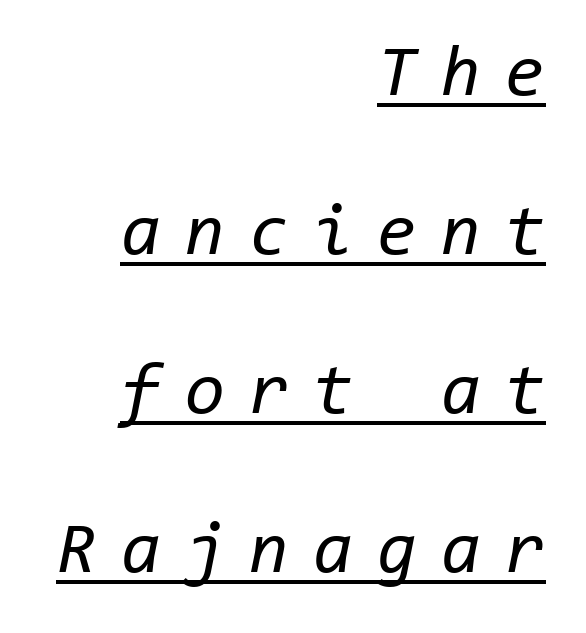
The face used here is monospaced, like something from a code editor. Is this a heavy cut? Hardly; it is regular or lighter. Look at the tracking — it's clearly loosened, letters drifting apart. These lines stack with their right ends in a neat column.
